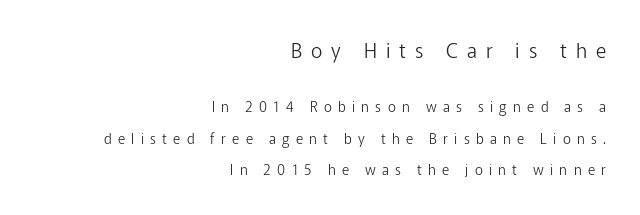
The image shows 20 px text type, upright; set right-aligned, loose line spacing (2.26x), unusually wide letter spacing (+0.45 em), not underlined; the first (top) block is 1.43x larger.
